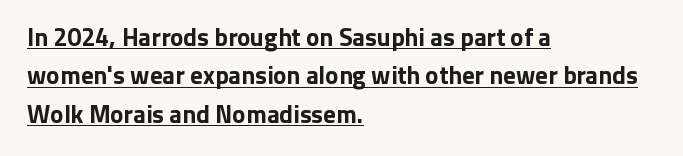
{"italic": "no", "bold": "yes", "underline": "yes", "align": "left", "line_spacing": "normal", "line_spacing_ratio": 1.54, "letter_spacing": "normal", "letter_spacing_em": 0.0, "glyph_px": 25}
